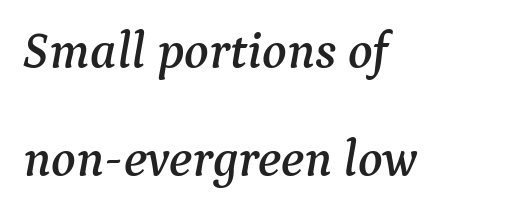
The horizontal fit of the characters is conventional and even. The letters carry serifs — small finishing strokes at the ends of their stems. The typesetter chose a ragged-right arrangement here. The words here are not underlined.
